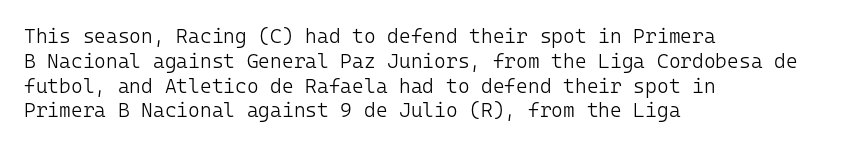
Each stroke keeps to a modest, everyday thickness or less. The type is set solid horizontally, with unmodified tracking. Italic: no, the glyphs are upright roman. In CSS terms this would be text-align: left.
